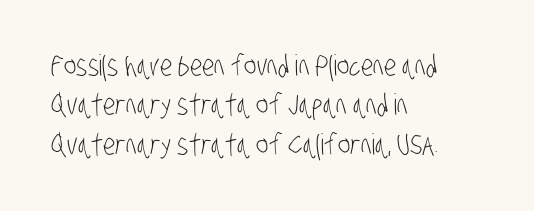
Q: Is the text bold? A: No.
Q: Is the typeface a serif or a sans-serif typeface? A: Sans-serif.
Q: Is the text underlined? A: No.
Q: How is the paragraph aligned? A: Left-aligned.
Q: Is the spacing between letters normal or unusually wide? A: Normal.
Q: Is the spacing between lines tight, normal or loose? A: Normal.
Q: Width (condensed, normal, or wide)? A: Condensed.
Q: Stroke contrast? A: Low.
Q: x-height? A: Large.
Q: Monospaced? A: No.
